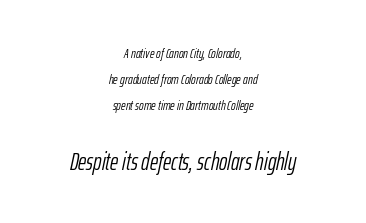
The cut favours lightness, reaching ordinary text weight at its darkest. The passage shown begins with its smaller block and ends with its larger one. The area under the type is left untouched. The text block is weighted toward neither margin, spreading evenly from the middle. Caption: standard tracking, unaltered. The glyphs look as if they've been sheared to an angle.
